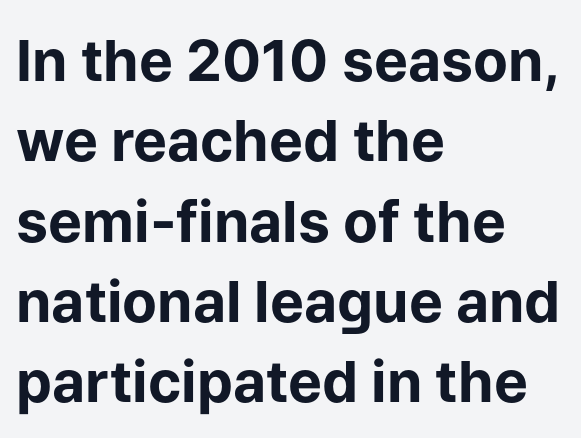
{"serif": "no", "italic": "no", "bold": "yes", "weight": "bold", "width": "normal", "stroke_contrast": "low", "x_height": "medium", "monospaced": "no", "underline": "no", "align": "left", "line_spacing": "normal", "line_spacing_ratio": 1.41, "letter_spacing": "normal", "letter_spacing_em": 0.0, "glyph_px": 57}
